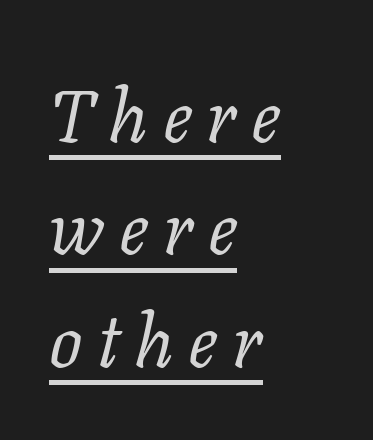
Q: Is the text bold? A: No.
Q: Is the text italic (slanted)? A: Yes, it leans right by about 11 degrees.
Q: Is the typeface a serif or a sans-serif typeface? A: Serif.
Q: Is the text underlined? A: Yes.
Q: How is the paragraph aligned? A: Left-aligned.
Q: Is the spacing between letters normal or unusually wide? A: Unusually wide.
Q: Is the spacing between lines tight, normal or loose? A: Normal.
Q: Width (condensed, normal, or wide)? A: Normal.
Q: Stroke contrast? A: Low.
Q: x-height? A: Medium.
Q: Monospaced? A: No.
